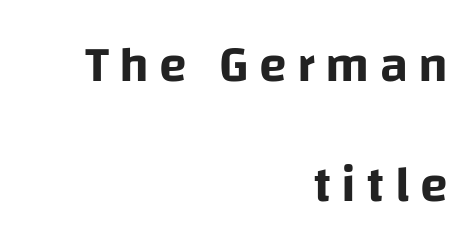
Q: Is the text italic (slanted)? A: No, it is upright.
Q: Is the typeface a serif or a sans-serif typeface? A: Sans-serif.
Q: Is the text underlined? A: No.
Q: How is the paragraph aligned? A: Right-aligned.
Q: Is the spacing between letters normal or unusually wide? A: Unusually wide.
Q: Is the spacing between lines tight, normal or loose? A: Loose.
Q: Width (condensed, normal, or wide)? A: Normal.
Q: Stroke contrast? A: Low.
Q: x-height? A: Large.
Q: Monospaced? A: No.
